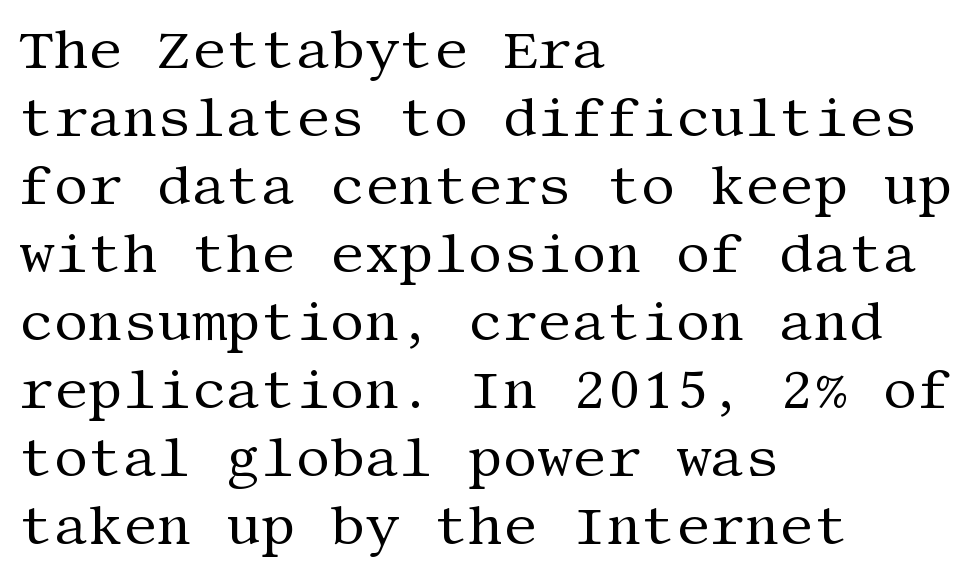
Q: Is the text bold? A: No.
Q: Is the text italic (slanted)? A: No, it is upright.
Q: Is the typeface a serif or a sans-serif typeface? A: Serif.
Q: Is the text underlined? A: No.
Q: How is the paragraph aligned? A: Left-aligned.
Q: Is the spacing between letters normal or unusually wide? A: Normal.
Q: Is the spacing between lines tight, normal or loose? A: Normal.
Q: Width (condensed, normal, or wide)? A: Normal.
Q: Stroke contrast? A: Medium.
Q: x-height? A: Large.
